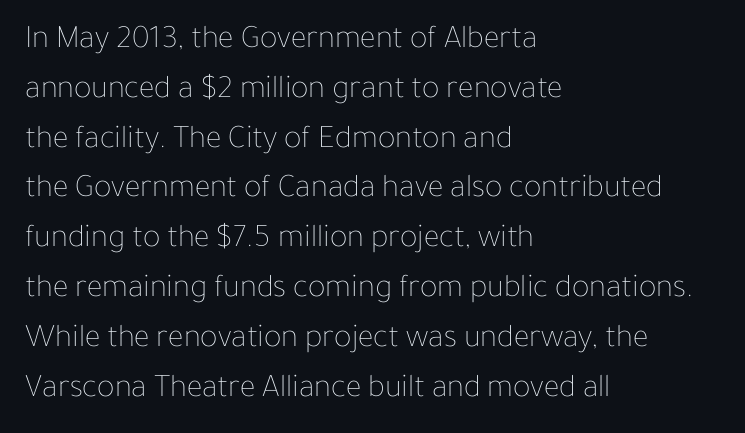
{"italic": "no", "bold": "no", "weight": "thin", "width": "normal", "stroke_contrast": "low", "x_height": "medium", "monospaced": "no", "underline": "no", "align": "left", "line_spacing": "normal", "line_spacing_ratio": 1.51, "letter_spacing": "normal", "letter_spacing_em": 0.0, "glyph_px": 33}
